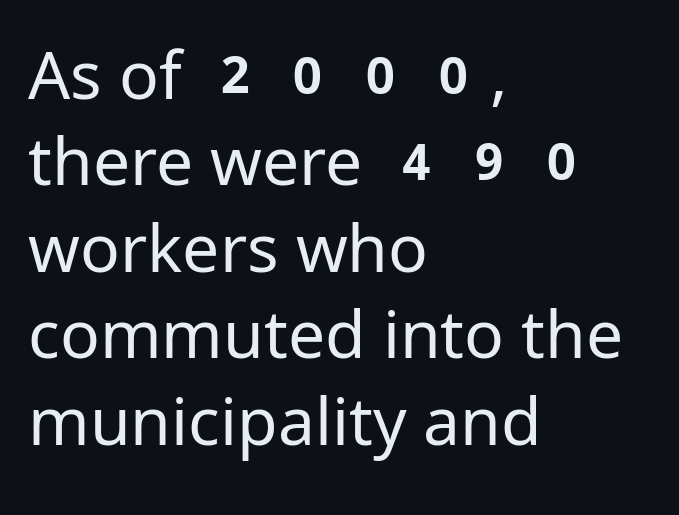
Q: Is the text bold? A: No.
Q: Is the text italic (slanted)? A: No, it is upright.
Q: Is the typeface a serif or a sans-serif typeface? A: Sans-serif.
Q: Is the text underlined? A: No.
Q: How is the paragraph aligned? A: Left-aligned.
Q: Is the spacing between letters normal or unusually wide? A: Normal.
Q: Is the spacing between lines tight, normal or loose? A: Normal.
Q: Width (condensed, normal, or wide)? A: Normal.
Q: Stroke contrast? A: Low.
Q: x-height? A: Medium.
Q: Monospaced? A: No.
